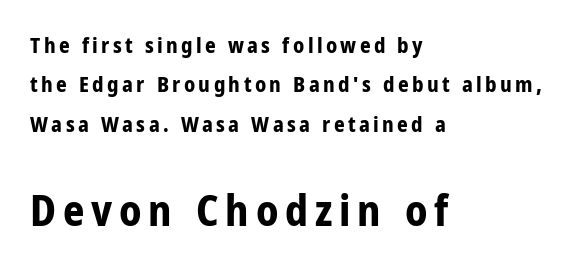
A typesetter would call this proportional, since set widths differ per character. The specimen reads as upright at a glance. I'd call this a sans setting — the letters go barefoot. Between these two stacked blocks, the lower one wins on size.
